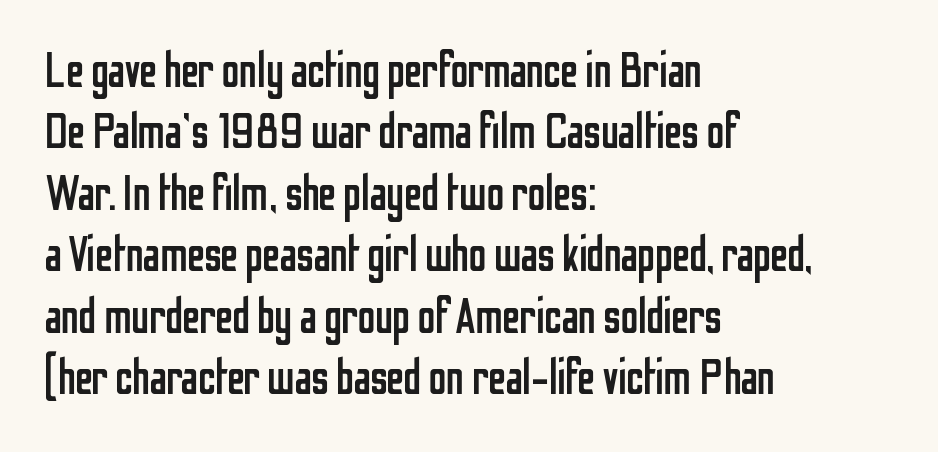
The image shows 50 px regular-weight, condensed sans-serif type, upright; set left-aligned, line spacing 1.23x, normal letter spacing, not underlined; low stroke contrast and a medium x-height.
